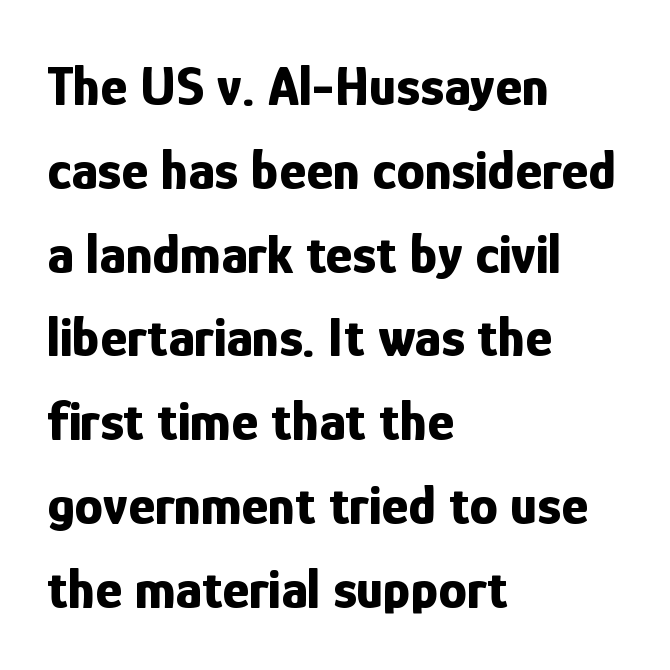
Spacing between characters is what you'd get straight out of the box. I'd call this a sans setting — the letters go barefoot. Which margin do the lines hug? The left one — the right edge is uneven. Regular leading. The baseline area is clear.
